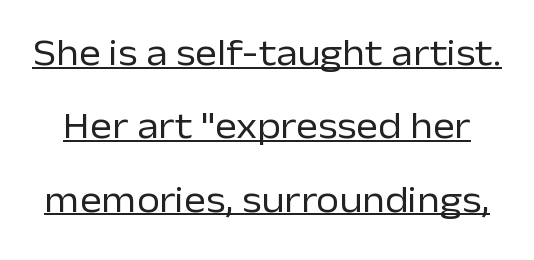
{"serif": "no", "italic": "no", "bold": "no", "weight": "regular", "width": "normal", "stroke_contrast": "low", "x_height": "medium", "monospaced": "no", "underline": "yes", "line_spacing": "loose", "line_spacing_ratio": 1.98, "letter_spacing": "normal", "letter_spacing_em": 0.0, "glyph_px": 37}
